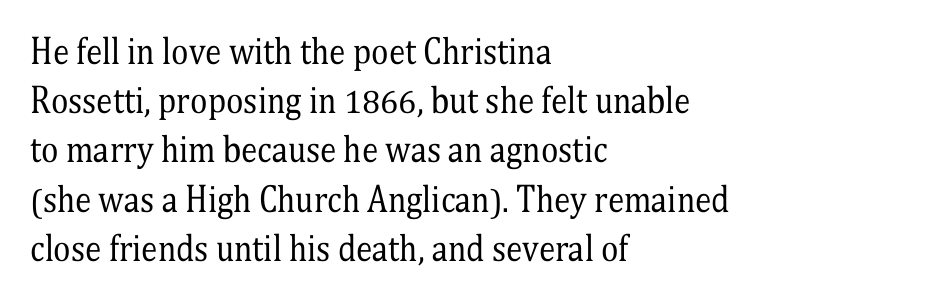
The image shows 33 px regular-weight, condensed serif type, upright; set left-aligned, normal line spacing (1.49x), normal letter spacing, not underlined; medium stroke contrast and a medium x-height.
